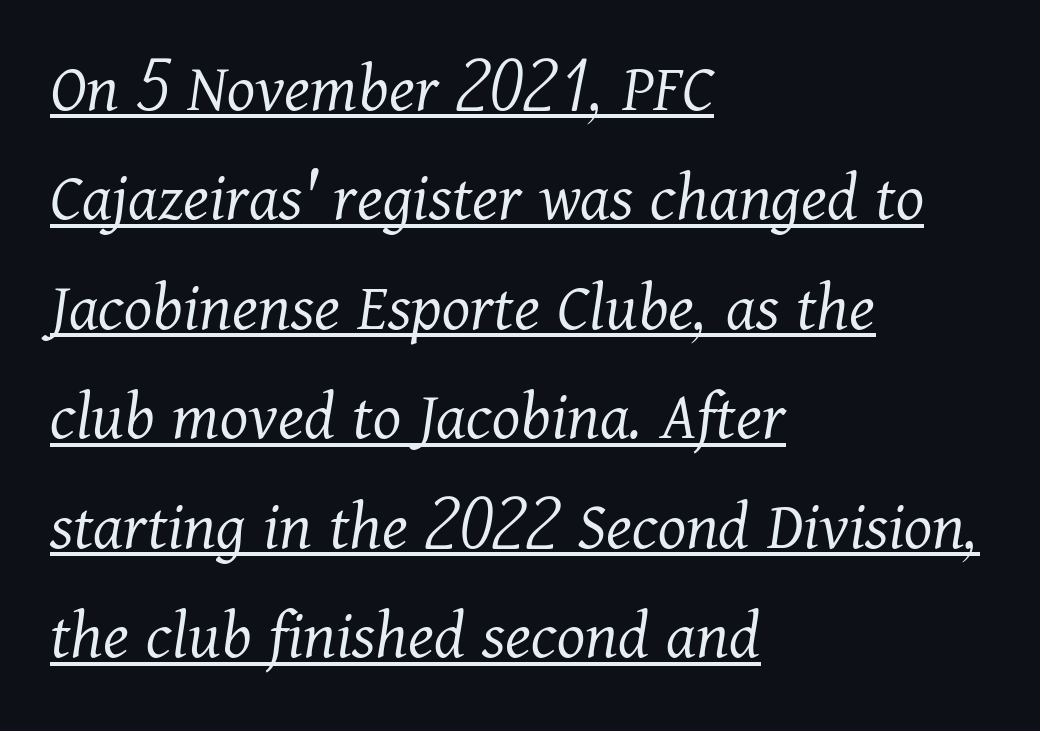
{"serif": "yes", "italic": "yes", "lean": "right", "slant_degrees": 11, "bold": "no", "weight": "light", "width": "normal", "stroke_contrast": "medium", "x_height": "medium", "monospaced": "no", "underline": "yes", "align": "left", "line_spacing": "normal", "line_spacing_ratio": 1.52, "letter_spacing": "normal", "letter_spacing_em": 0.0, "glyph_px": 72}
